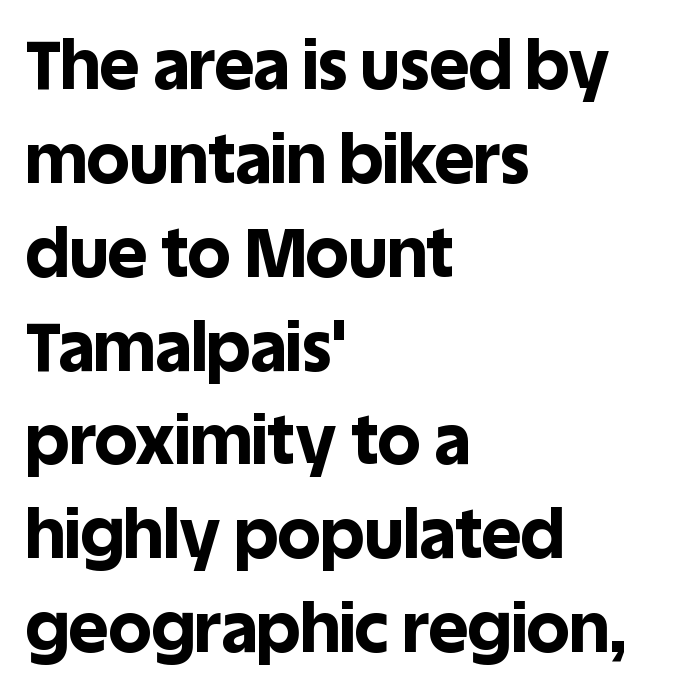
The image shows 68 px bold sans-serif type, upright; set left-aligned, normal line spacing (1.38x), normal letter spacing, not underlined; a large x-height.
